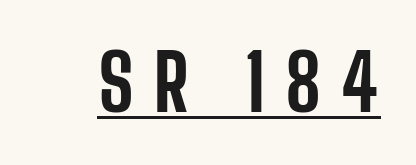
{"serif": "no", "italic": "no", "bold": "yes", "weight": "bold", "width": "condensed", "stroke_contrast": "low", "x_height": "medium", "monospaced": "no", "underline": "yes", "letter_spacing": "wide", "letter_spacing_em": 0.26, "glyph_px": 77}
